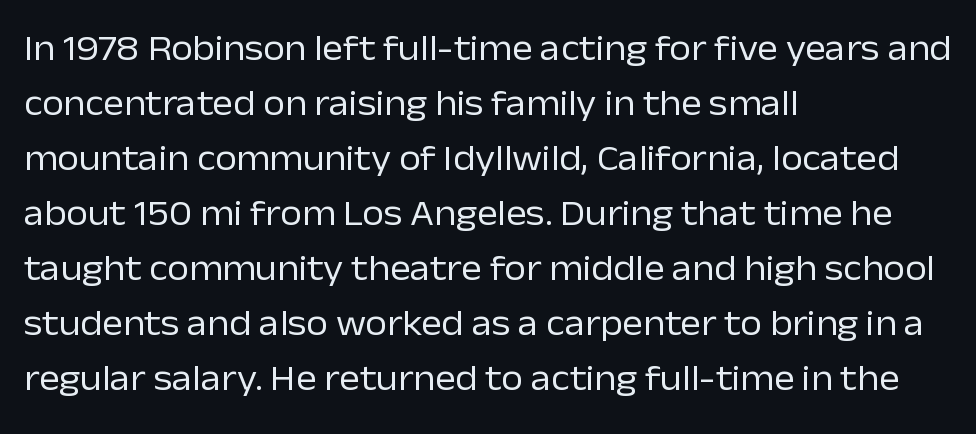
{"serif": "no", "italic": "no", "bold": "no", "weight": "regular", "width": "normal", "stroke_contrast": "low", "x_height": "medium", "monospaced": "no", "underline": "no", "align": "left", "line_spacing": "normal", "line_spacing_ratio": 1.57, "letter_spacing": "normal", "letter_spacing_em": 0.0, "glyph_px": 35}
